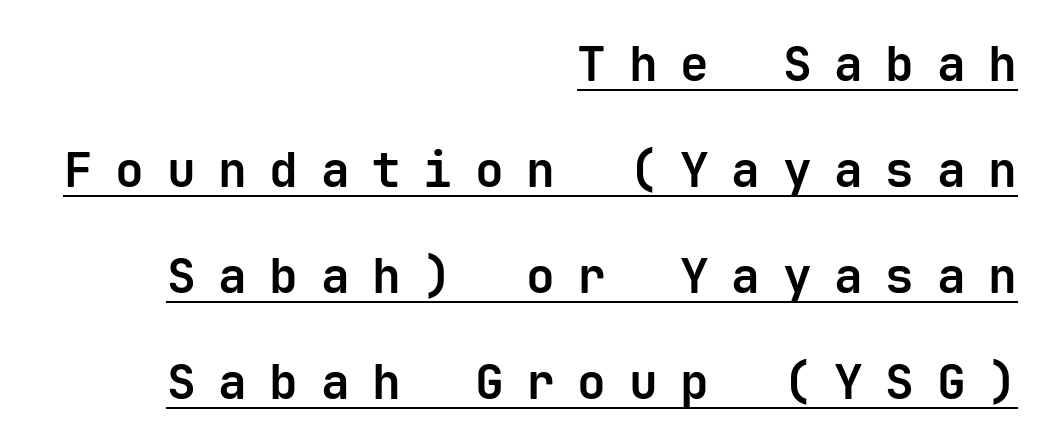
The image shows 48 px bold sans-serif type, upright, monospaced; set right-aligned, loose line spacing (2.21x), unusually wide letter spacing (+0.47 em), underlined; low stroke contrast and a medium x-height.
